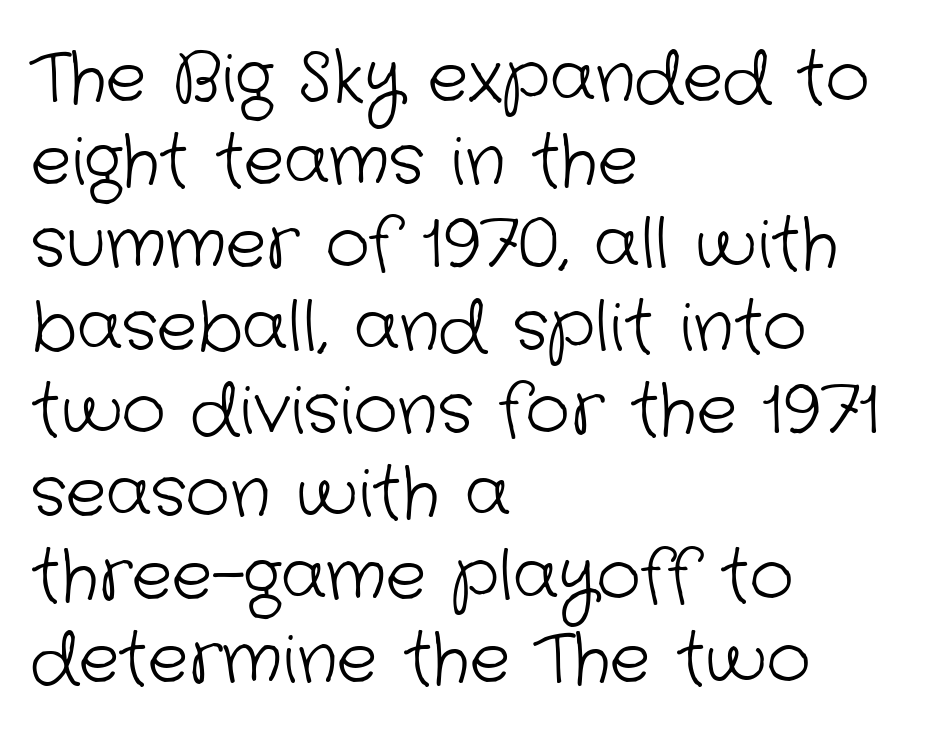
The image shows 68 px light sans-serif type; set left-aligned, line spacing 1.22x, normal letter spacing, not underlined; low stroke contrast and a medium x-height.
